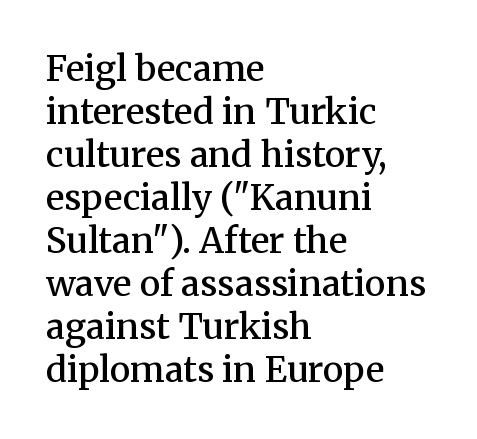
{"serif": "yes", "italic": "no", "bold": "semi", "weight": "semibold", "width": "normal", "stroke_contrast": "medium", "x_height": "medium", "monospaced": "no", "underline": "no", "align": "left", "line_spacing_ratio": 1.23, "letter_spacing": "normal", "letter_spacing_em": 0.0, "glyph_px": 35}
